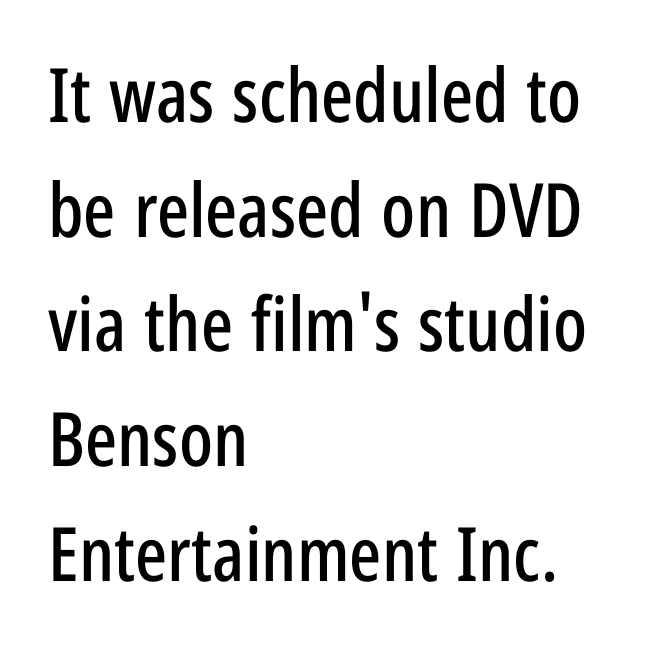
Q: Is the text italic (slanted)? A: No, it is upright.
Q: Is the typeface a serif or a sans-serif typeface? A: Sans-serif.
Q: Is the text underlined? A: No.
Q: How is the paragraph aligned? A: Left-aligned.
Q: Is the spacing between letters normal or unusually wide? A: Normal.
Q: Is the spacing between lines tight, normal or loose? A: Normal.
Q: Width (condensed, normal, or wide)? A: Condensed.
Q: Stroke contrast? A: Low.
Q: x-height? A: Large.
Q: Monospaced? A: No.
